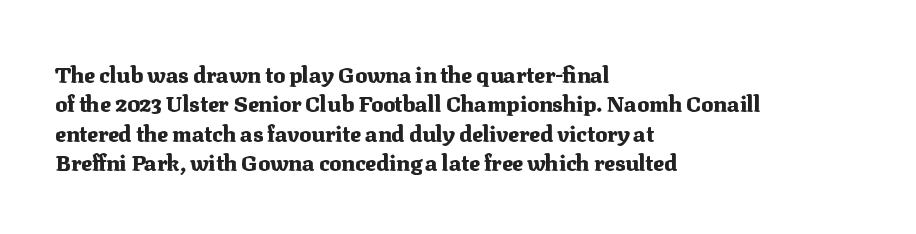
{"italic": "no", "bold": "yes", "underline": "no", "align": "left", "line_spacing": "normal", "line_spacing_ratio": 1.34, "letter_spacing": "normal", "letter_spacing_em": 0.0, "glyph_px": 22}
